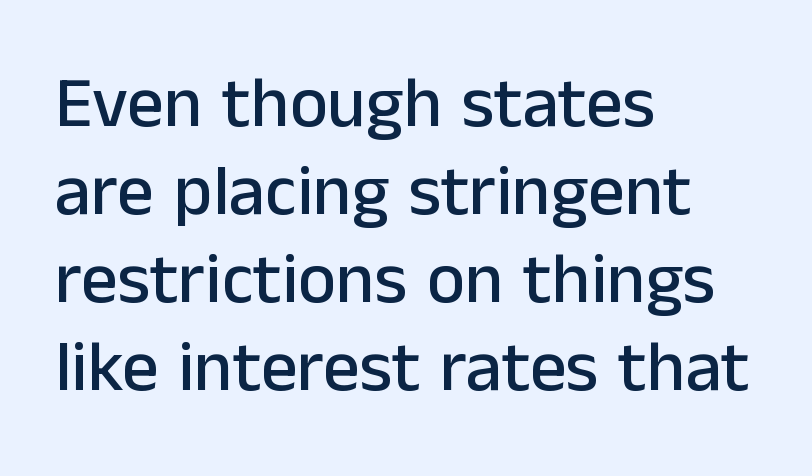
The image shows 72 px sans-serif type, upright; set left-aligned, line spacing 1.22x, normal letter spacing, not underlined; low stroke contrast and a medium x-height.
